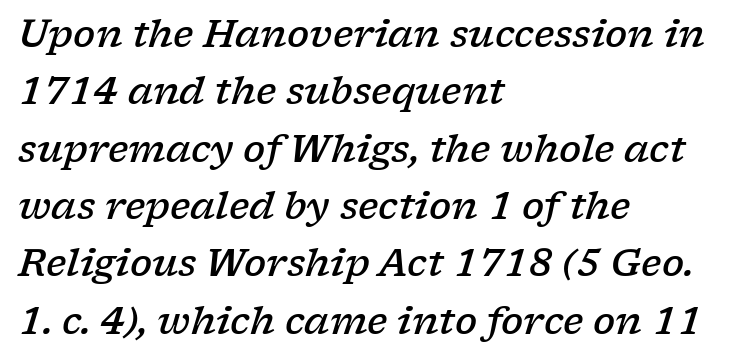
{"serif": "yes", "italic": "yes", "lean": "right", "slant_degrees": 17, "bold": "semi", "weight": "semibold", "width": "wide", "stroke_contrast": "low", "x_height": "medium", "monospaced": "no", "underline": "no", "align": "left", "line_spacing": "normal", "line_spacing_ratio": 1.55, "letter_spacing": "normal", "letter_spacing_em": 0.0, "glyph_px": 37}
